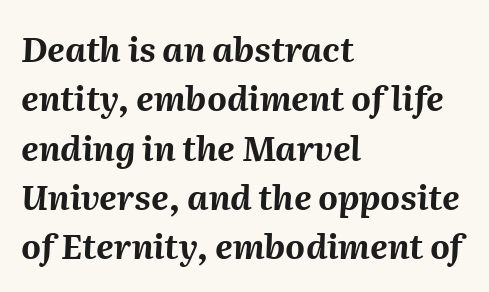
{"italic": "yes", "lean": "right", "slant_degrees": 2, "bold": "yes", "weight": "bold", "width": "normal", "stroke_contrast": "medium", "x_height": "medium", "monospaced": "no", "underline": "no", "align": "left", "line_spacing": "normal", "line_spacing_ratio": 1.45, "letter_spacing": "normal", "letter_spacing_em": 0.0, "glyph_px": 34}
